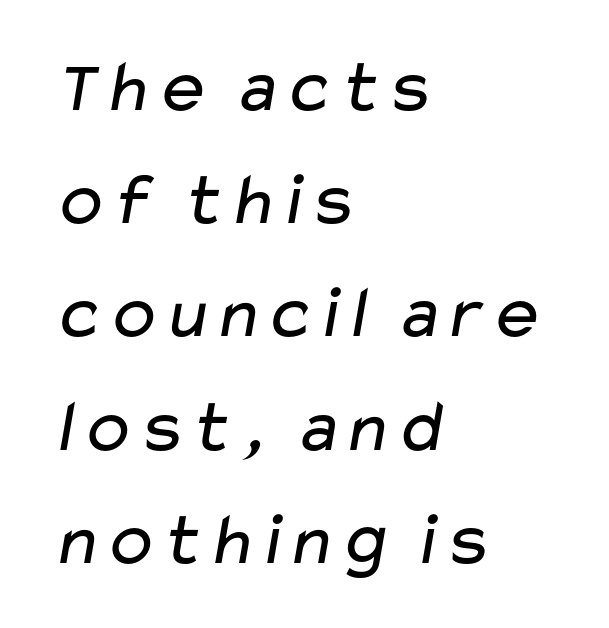
Q: Is the text bold? A: No.
Q: Is the typeface a serif or a sans-serif typeface? A: Sans-serif.
Q: Is the text underlined? A: No.
Q: How is the paragraph aligned? A: Left-aligned.
Q: Is the spacing between letters normal or unusually wide? A: Normal.
Q: Is the spacing between lines tight, normal or loose? A: Normal.
Q: Width (condensed, normal, or wide)? A: Wide.
Q: Stroke contrast? A: Low.
Q: x-height? A: Medium.
Q: Monospaced? A: No.
